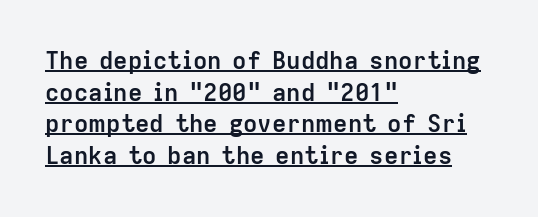
Q: Is the text bold? A: Yes.
Q: Is the text italic (slanted)? A: No, it is upright.
Q: Is the text underlined? A: Yes.
Q: How is the paragraph aligned? A: Left-aligned.
Q: Is the spacing between letters normal or unusually wide? A: Normal.
Q: Is the spacing between lines tight, normal or loose? A: Normal.
